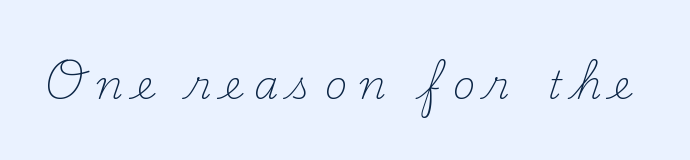
You could only call the tracking loose — the letters float apart. Words float on clear page, feet unadorned. Counters stay open thanks to moderate or lighter strokes. Looks like regular typesetting: each glyph gets only the width it needs.
